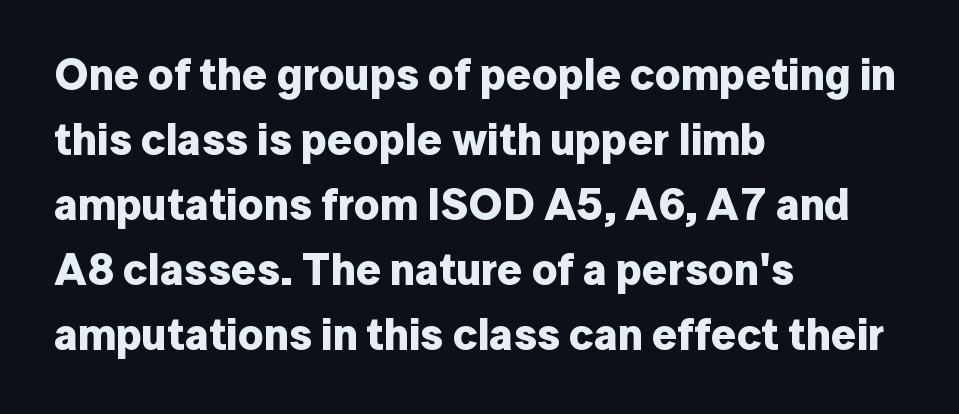
Does the leading feel generous? No, just average. The text was rendered using a sans face with plain stroke endings. This sample uses an upright cut, with every glyph sitting square on the baseline. Proportional: the letters do not fall into vertical columns.
